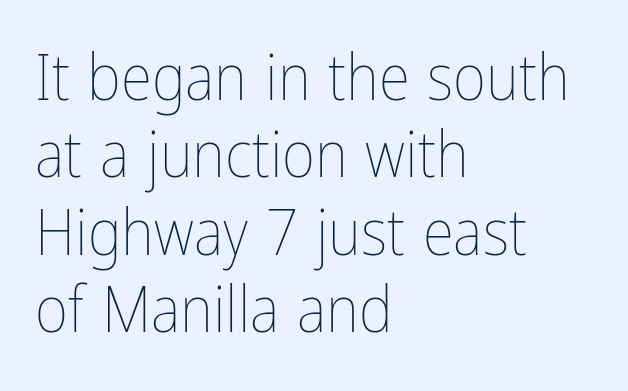
The image shows 64 px thin, condensed type, upright; set left-aligned, line spacing 1.21x, normal letter spacing, not underlined; low stroke contrast and a medium x-height.
